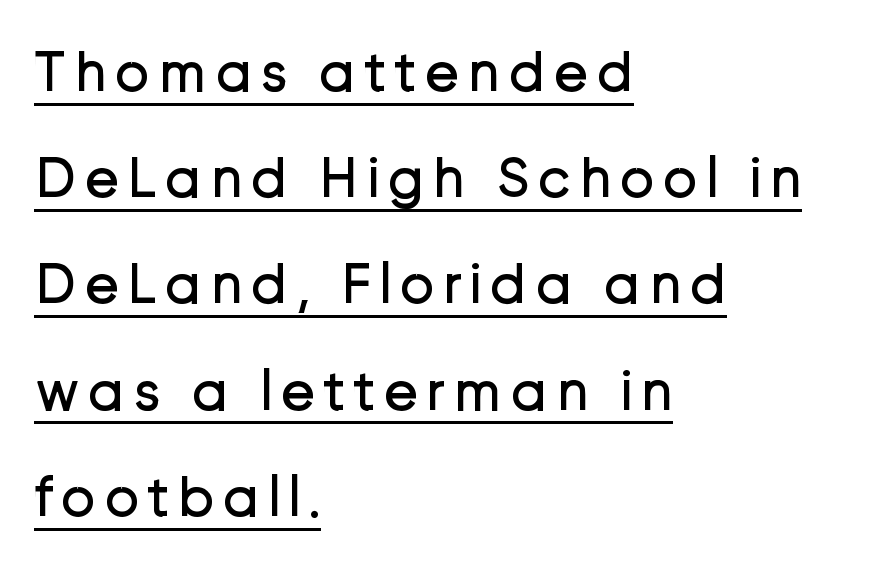
You could not count columns in this text — the font is proportionally spaced. The weight would be labelled regular, book, light, or lighter still. The type family on display is of the sans-serif kind. The lettering holds an erect, upright posture throughout. Line starts are locked; line ends wander.
